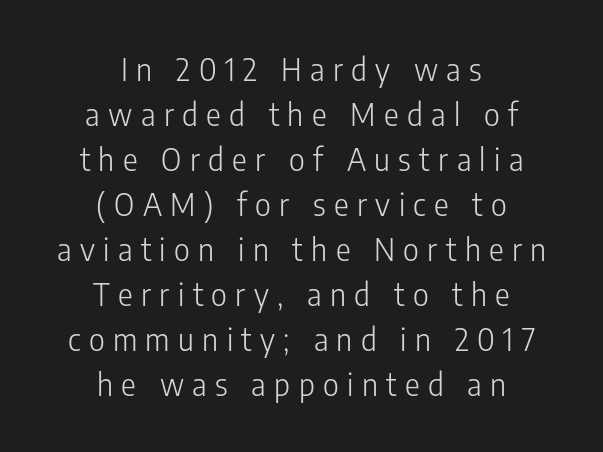
The image shows 31 px light, condensed sans-serif type, upright; set centered, normal line spacing (1.45x), unusually wide letter spacing (+0.27 em), not underlined; low stroke contrast and a medium x-height.
